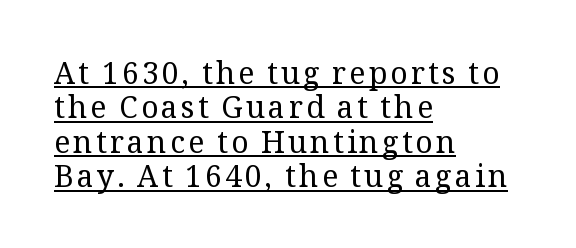
Q: Is the text bold? A: No.
Q: Is the text italic (slanted)? A: No, it is upright.
Q: Is the typeface a serif or a sans-serif typeface? A: Serif.
Q: Is the text underlined? A: Yes.
Q: How is the paragraph aligned? A: Left-aligned.
Q: Is the spacing between lines tight, normal or loose? A: Tight.
Q: Width (condensed, normal, or wide)? A: Normal.
Q: Stroke contrast? A: Medium.
Q: x-height? A: Medium.
Q: Monospaced? A: No.
